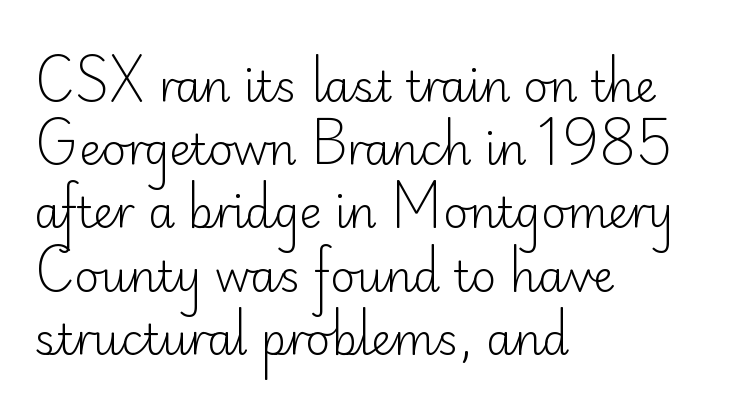
The image shows 43 px light sans-serif type, upright; set left-aligned, normal line spacing (1.47x), normal letter spacing, not underlined; low stroke contrast and a small x-height.
